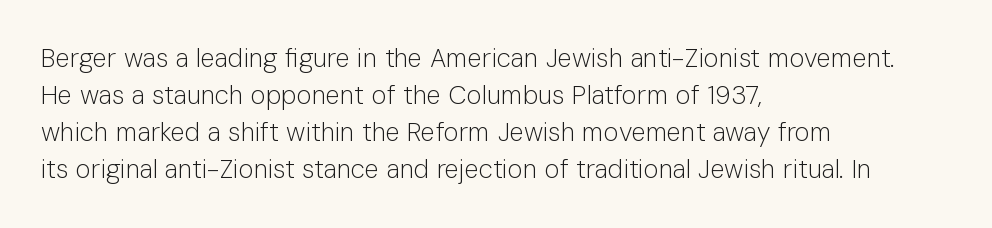
{"italic": "no", "bold": "no", "underline": "no", "align": "left", "line_spacing": "normal", "line_spacing_ratio": 1.42, "letter_spacing": "normal", "letter_spacing_em": 0.0, "glyph_px": 26}
